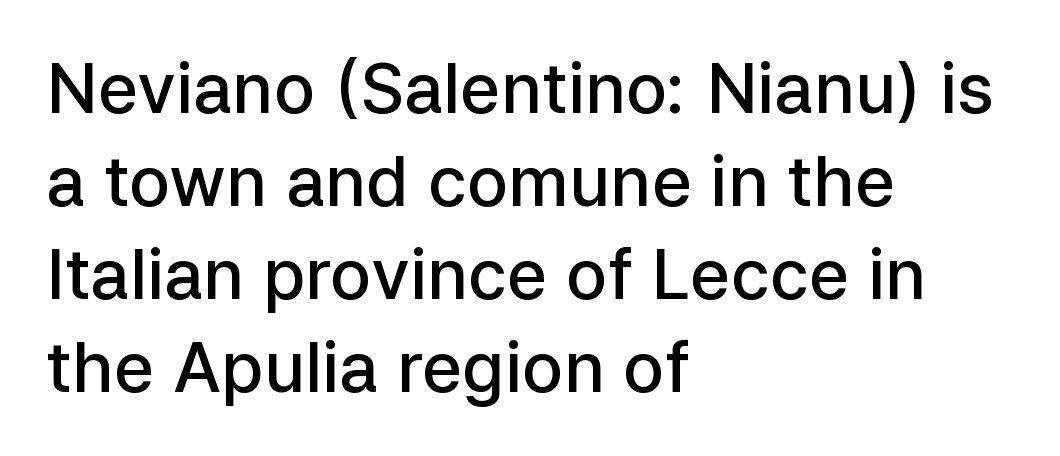
The image shows 69 px semibold sans-serif type, upright; set left-aligned, normal line spacing (1.35x), normal letter spacing, not underlined; low stroke contrast and a medium x-height.
